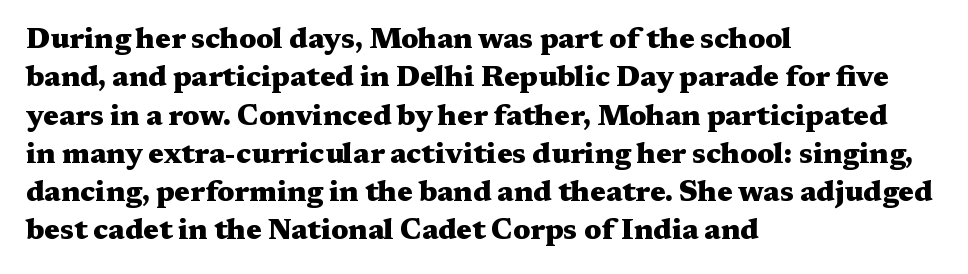
This block has exactly the height ordinary leading produces. The rendering uses natural spacing where letterforms have individual widths. The glyphs in this specimen are seriffed. These lines keep a tight, regular rhythm from letter to letter. Words float on clear page, feet unadorned.
